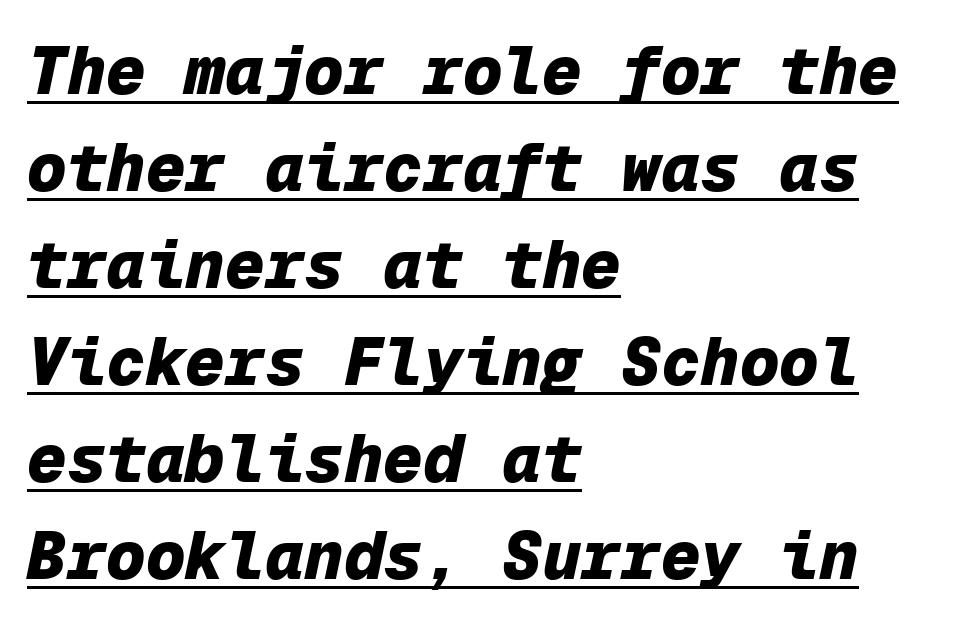
{"italic": "yes", "lean": "right", "slant_degrees": 12, "bold": "yes", "weight": "heavy", "width": "normal", "stroke_contrast": "low", "x_height": "medium", "monospaced": "yes", "underline": "yes", "align": "left", "line_spacing": "normal", "line_spacing_ratio": 1.47, "letter_spacing": "normal", "letter_spacing_em": 0.0, "glyph_px": 66}
